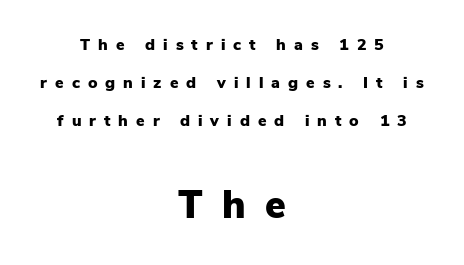
The image shows 39 px heavy sans-serif type, upright; set centered, loose line spacing (2.37x), unusually wide letter spacing (+0.5 em), not underlined; the second (bottom) block is 2.44x larger; low stroke contrast and a medium x-height.
